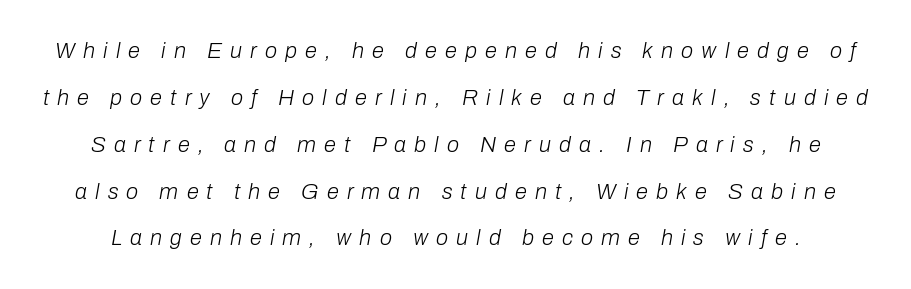
How would I describe the line gaps? Wide and relaxed. Characters follow at a spacing far wider than the type designer built in. The glyphs look as if they've been sheared to an angle. Unbolded letterforms with no extra heft.
